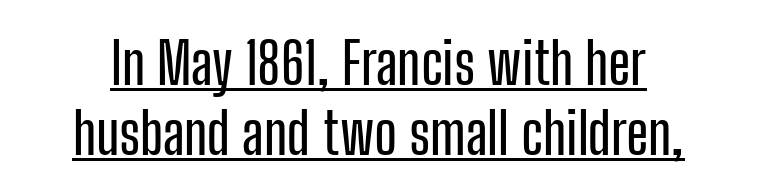
Q: Is the text italic (slanted)? A: No, it is upright.
Q: Is the typeface a serif or a sans-serif typeface? A: Sans-serif.
Q: Is the text underlined? A: Yes.
Q: Is the spacing between letters normal or unusually wide? A: Normal.
Q: Width (condensed, normal, or wide)? A: Condensed.
Q: Stroke contrast? A: Low.
Q: x-height? A: Medium.
Q: Monospaced? A: No.
